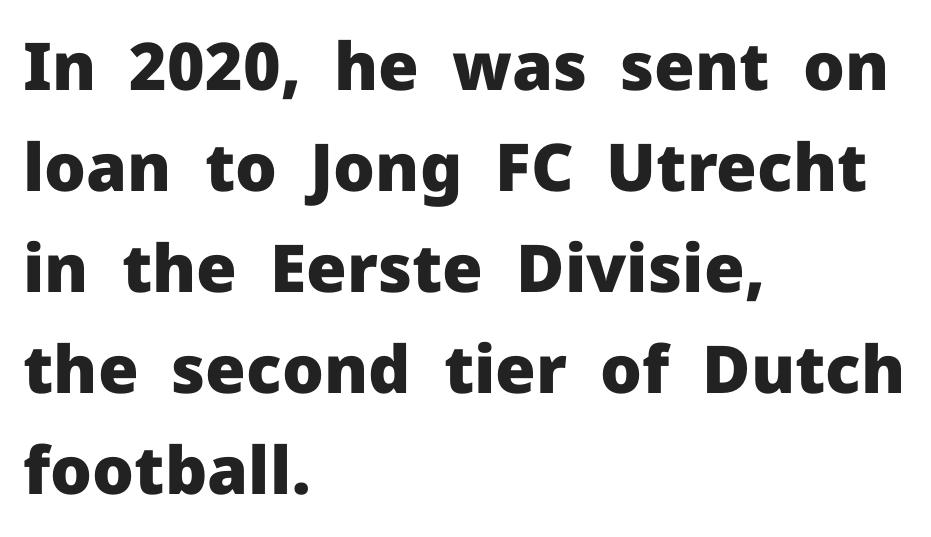
The image shows 66 px heavy sans-serif type, upright; set left-aligned, normal line spacing (1.53x), normal letter spacing, not underlined; low stroke contrast and a medium x-height.
